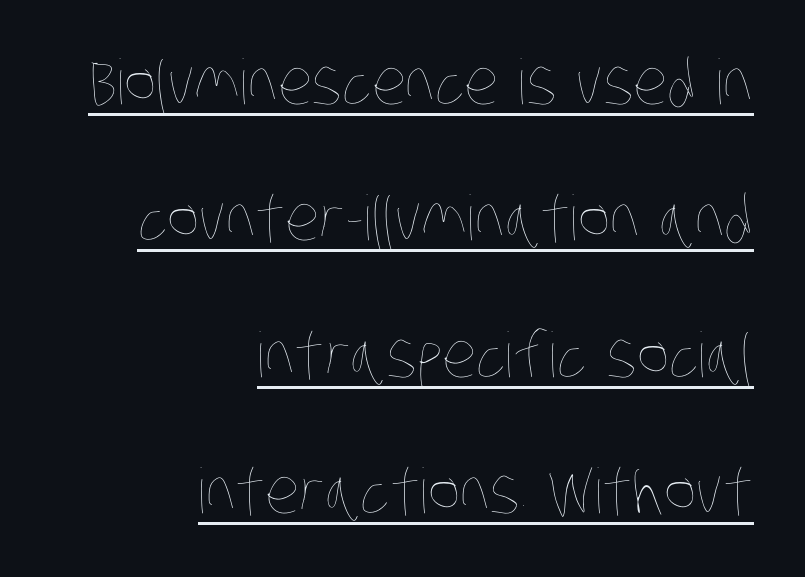
Q: Is the text bold? A: No.
Q: Is the text underlined? A: Yes.
Q: How is the paragraph aligned? A: Right-aligned.
Q: Is the spacing between letters normal or unusually wide? A: Normal.
Q: Is the spacing between lines tight, normal or loose? A: Loose.
Q: Width (condensed, normal, or wide)? A: Condensed.
Q: Stroke contrast? A: Low.
Q: x-height? A: Large.
Q: Monospaced? A: No.
